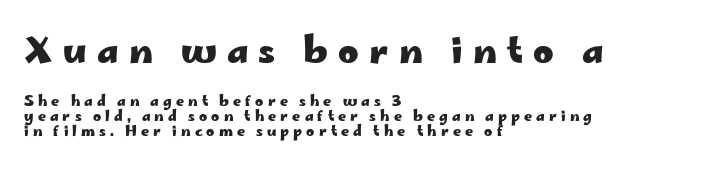
The image shows 35 px heavy, wide sans-serif type, upright; set left-aligned, tight line spacing (1.08x), unusually wide letter spacing (+0.29 em), not underlined; the first (top) block is 2.5x larger; low stroke contrast and a small x-height.
